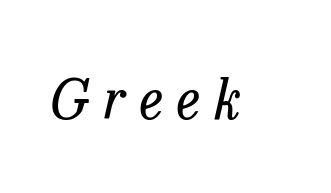
The image shows 54 px regular-weight serif type, italic (leaning right); set unusually wide letter spacing (+0.26 em), not underlined; low stroke contrast and a medium x-height.
